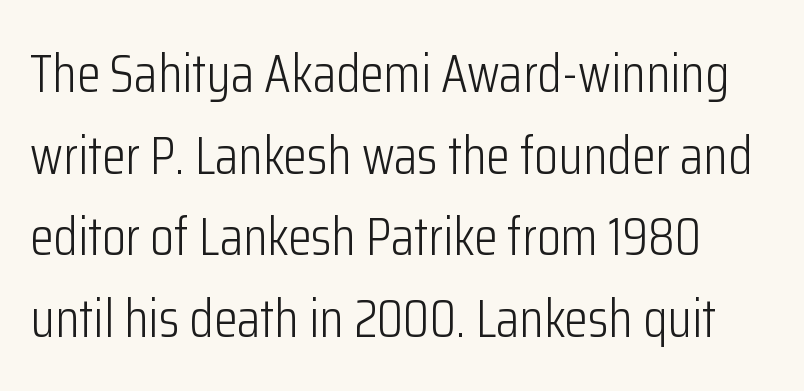
In terms of letterspacing, this is plain default setting. Does the type have serifs? No, each stem ends abruptly. Interline gaps are of average width in this sample. This is not heavy type; no bold has been used.
